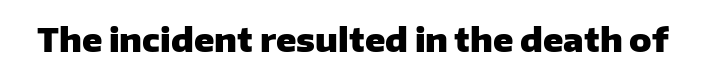
The letters advance in unequal steps, a hallmark of proportional type. Serifs: no, the terminals of the letterforms are clean. The lettering stays uniformly vertical, giving the passage a roman look. How are the letters spaced? Ordinarily, with no added tracking. Only glyphs here, with clear space below each row.
